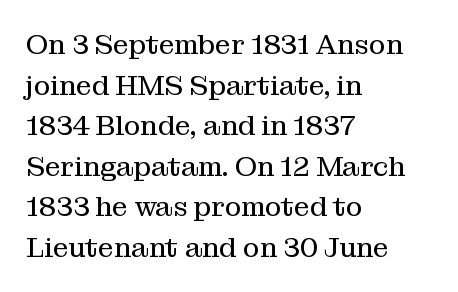
{"serif": "yes", "italic": "no", "bold": "no", "weight": "regular", "width": "normal", "stroke_contrast": "medium", "x_height": "medium", "monospaced": "no", "underline": "no", "align": "left", "line_spacing": "normal", "line_spacing_ratio": 1.45, "letter_spacing": "normal", "letter_spacing_em": 0.0, "glyph_px": 28}
